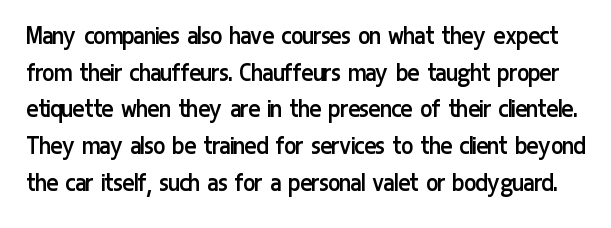
Words float on clear page, feet unadorned. The line texture is even and compact thanks to regular tracking. Vertical spacing — default. A quiet, ordinary-to-light weight characterises the typeface.
